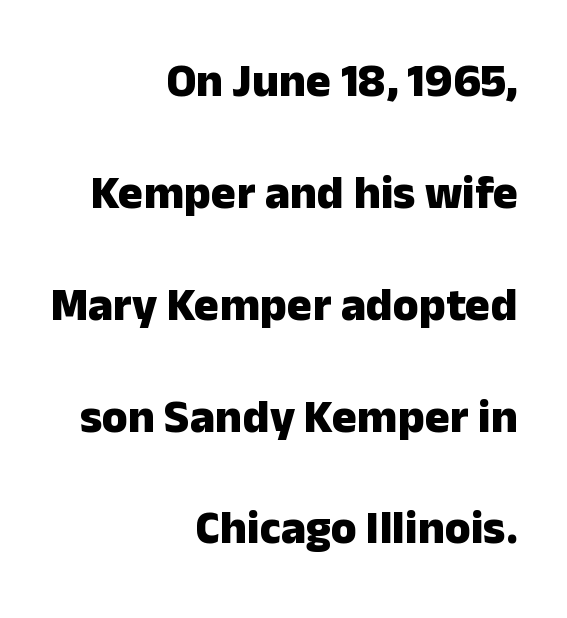
Notice the wide empty band between every row — that's loose leading. Rendered with straight, roman letterforms. All the whitespace from short lines collects on the left. To sum up the face: it is a sans, with no serifs. As a designer I'd log this as weight 700, bold. Underlining? Definitely not there.
